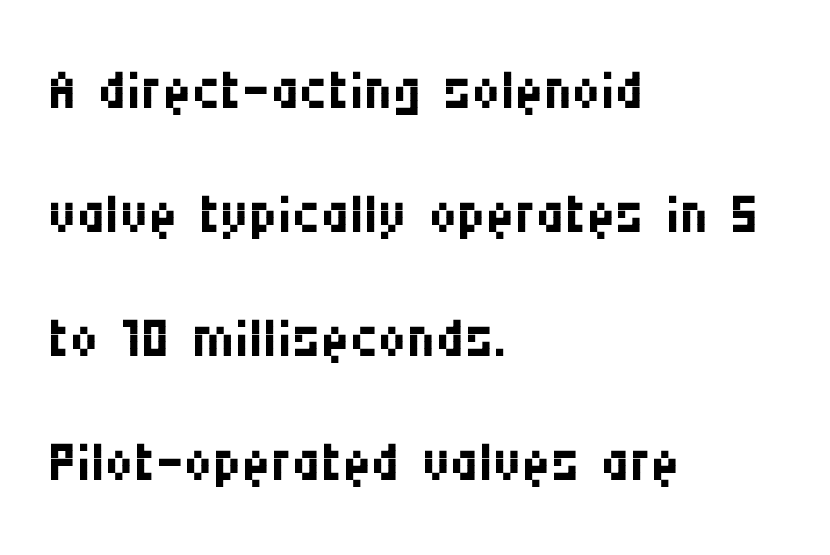
Q: Is the text bold? A: No.
Q: Is the text italic (slanted)? A: No, it is upright.
Q: Is the typeface a serif or a sans-serif typeface? A: Sans-serif.
Q: Is the text underlined? A: No.
Q: How is the paragraph aligned? A: Left-aligned.
Q: Is the spacing between letters normal or unusually wide? A: Normal.
Q: Is the spacing between lines tight, normal or loose? A: Normal.
Q: Width (condensed, normal, or wide)? A: Condensed.
Q: Stroke contrast? A: Medium.
Q: x-height? A: Large.
Q: Monospaced? A: No.
